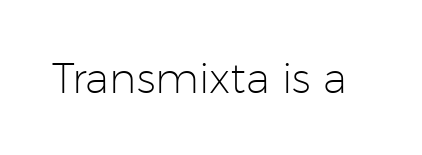
{"serif": "no", "italic": "no", "bold": "no", "weight": "light", "width": "normal", "stroke_contrast": "low", "x_height": "medium", "monospaced": "no", "underline": "no", "letter_spacing": "normal", "letter_spacing_em": 0.0, "glyph_px": 42}
